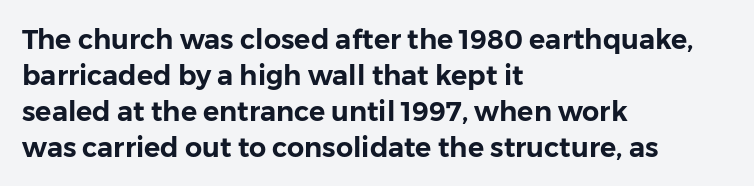
{"italic": "no", "underline": "no", "align": "left", "line_spacing": "normal", "line_spacing_ratio": 1.33, "letter_spacing": "normal", "letter_spacing_em": 0.0, "glyph_px": 27}
